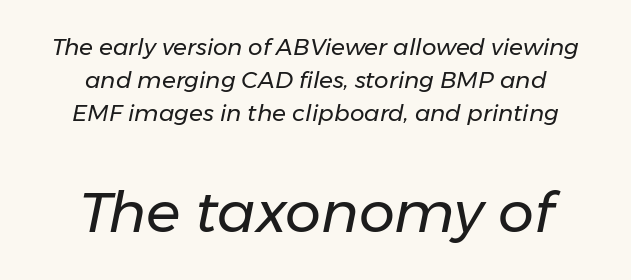
{"italic": "yes", "lean": "right", "slant_degrees": 11, "bold": "no", "weight": "regular", "width": "normal", "stroke_contrast": "low", "x_height": "medium", "monospaced": "no", "underline": "no", "align": "center", "line_spacing": "normal", "line_spacing_ratio": 1.43, "letter_spacing": "normal", "letter_spacing_em": 0.0, "larger_block": "second", "size_ratio": 2.48, "glyph_px": 57}
